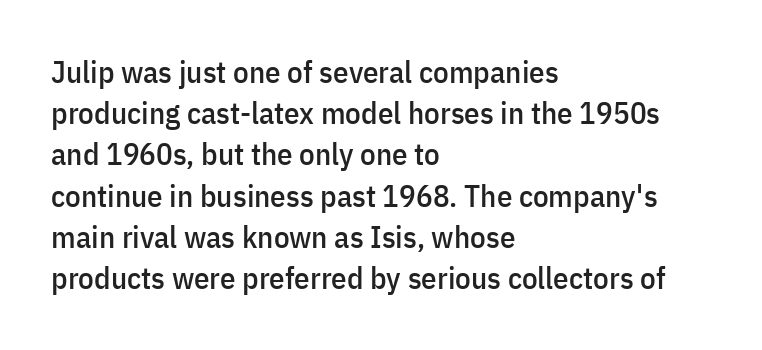
Q: Is the text italic (slanted)? A: No, it is upright.
Q: Is the typeface a serif or a sans-serif typeface? A: Sans-serif.
Q: Is the text underlined? A: No.
Q: How is the paragraph aligned? A: Left-aligned.
Q: Is the spacing between letters normal or unusually wide? A: Normal.
Q: Is the spacing between lines tight, normal or loose? A: Normal.
Q: Width (condensed, normal, or wide)? A: Condensed.
Q: Stroke contrast? A: Low.
Q: x-height? A: Medium.
Q: Monospaced? A: No.
